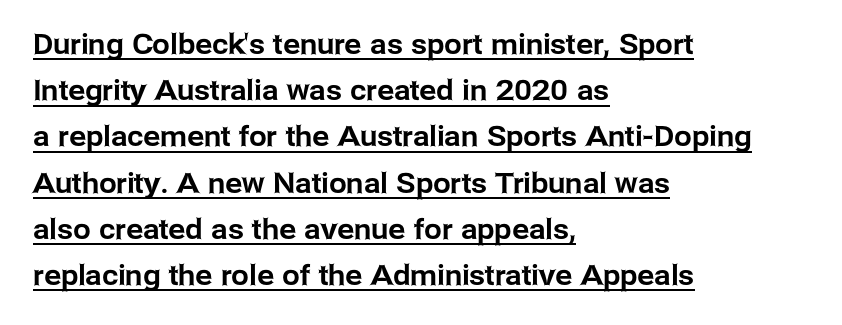
Q: Is the text italic (slanted)? A: No, it is upright.
Q: Is the typeface a serif or a sans-serif typeface? A: Sans-serif.
Q: Is the text underlined? A: Yes.
Q: How is the paragraph aligned? A: Left-aligned.
Q: Is the spacing between letters normal or unusually wide? A: Normal.
Q: Is the spacing between lines tight, normal or loose? A: Normal.
Q: Width (condensed, normal, or wide)? A: Normal.
Q: Stroke contrast? A: Low.
Q: x-height? A: Medium.
Q: Monospaced? A: No.
